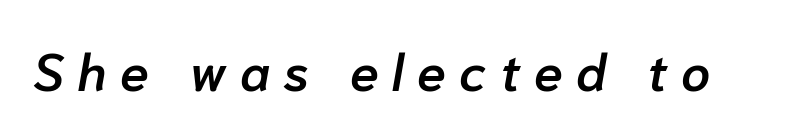
The image shows 52 px semibold type, italic (leaning right); set unusually wide letter spacing (+0.26 em), not underlined; low stroke contrast and a medium x-height.
